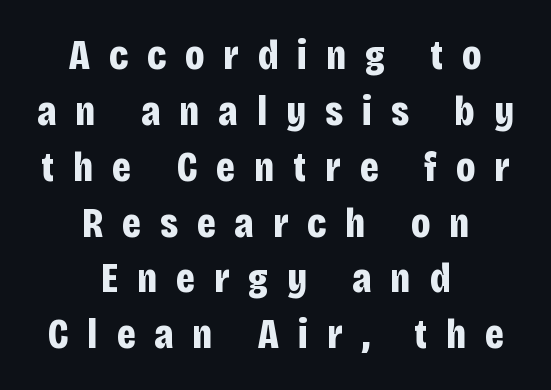
The passage is arranged like a title page — every line centered. Spacing verdict: proportional, widths tailored to each character. Only glyphs here, with clear space below each row. Notice how thick the strokes are: this is what a full bold looks like. Posture: straight, roman, zero tilt. Here the glyphs are tracked loosely, breaking word shapes into spaced letters.
